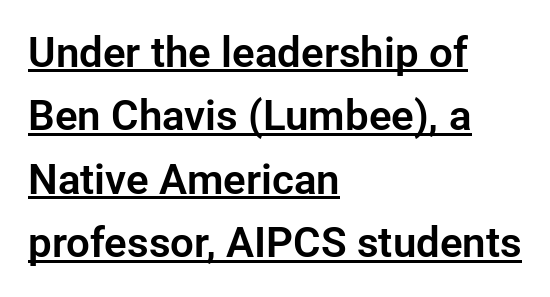
Q: Is the text italic (slanted)? A: No, it is upright.
Q: Is the typeface a serif or a sans-serif typeface? A: Sans-serif.
Q: Is the text underlined? A: Yes.
Q: How is the paragraph aligned? A: Left-aligned.
Q: Is the spacing between letters normal or unusually wide? A: Normal.
Q: Is the spacing between lines tight, normal or loose? A: Normal.
Q: Width (condensed, normal, or wide)? A: Normal.
Q: Stroke contrast? A: Low.
Q: x-height? A: Medium.
Q: Monospaced? A: No.
